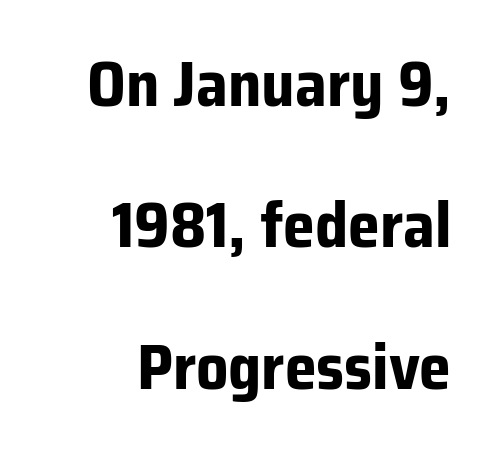
The image shows 64 px bold sans-serif type, upright; set right-aligned, loose line spacing (2.21x), normal letter spacing, not underlined; low stroke contrast and a medium x-height.
